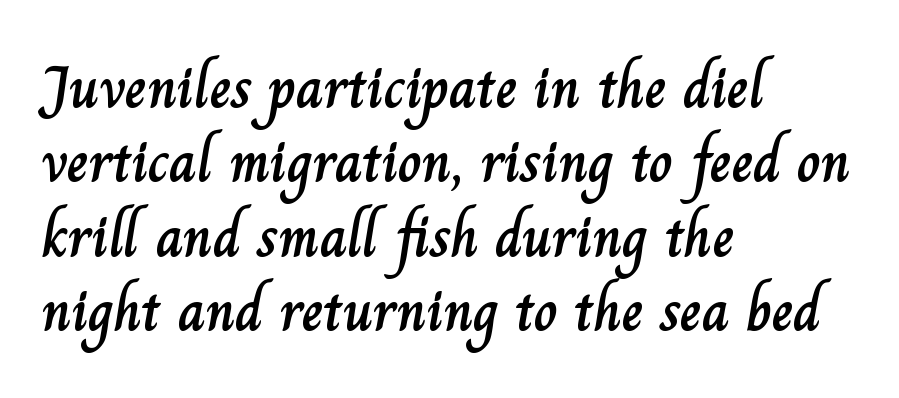
Q: Is the text italic (slanted)? A: Yes.
Q: Is the text underlined? A: No.
Q: How is the paragraph aligned? A: Left-aligned.
Q: Is the spacing between letters normal or unusually wide? A: Normal.
Q: Is the spacing between lines tight, normal or loose? A: Normal.
Q: Width (condensed, normal, or wide)? A: Normal.
Q: Stroke contrast? A: Low.
Q: x-height? A: Small.
Q: Monospaced? A: No.
